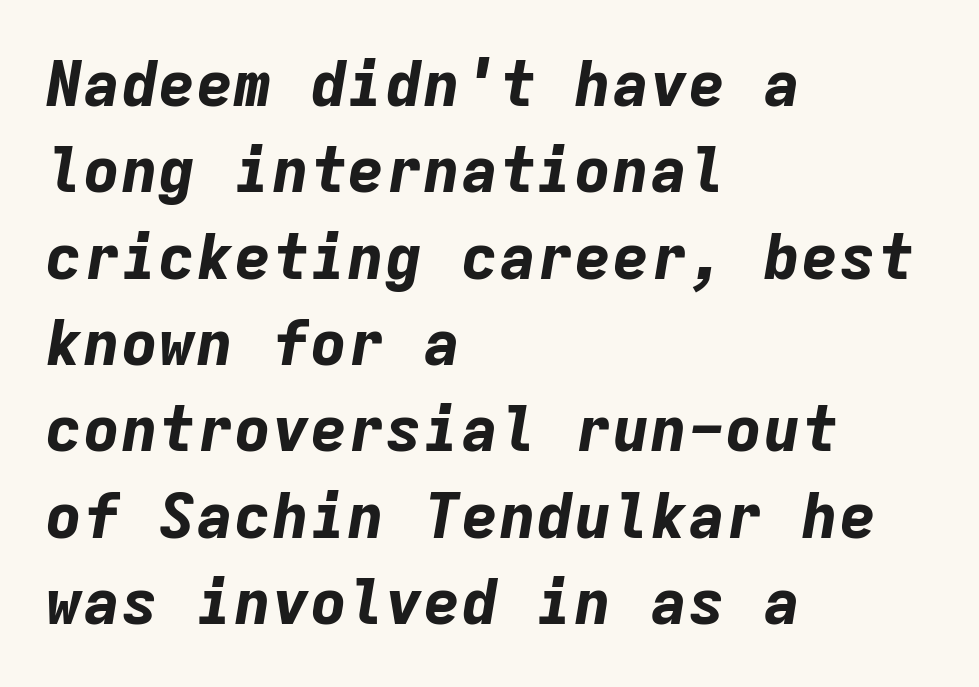
The image shows 63 px bold type, italic (leaning right), monospaced; set left-aligned, normal line spacing (1.37x), normal letter spacing, not underlined; low stroke contrast and a medium x-height.
